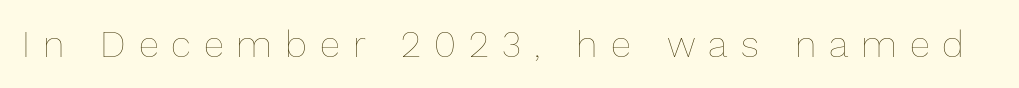
Q: Is the text bold? A: No.
Q: Is the text italic (slanted)? A: No, it is upright.
Q: Is the text underlined? A: No.
Q: Is the spacing between letters normal or unusually wide? A: Unusually wide.
Q: Width (condensed, normal, or wide)? A: Normal.
Q: Stroke contrast? A: Low.
Q: x-height? A: Medium.
Q: Monospaced? A: No.
